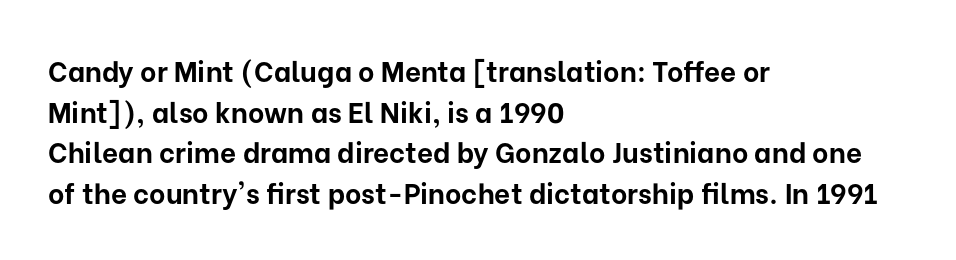
Q: Is the text bold? A: Yes.
Q: Is the text italic (slanted)? A: No, it is upright.
Q: Is the typeface a serif or a sans-serif typeface? A: Sans-serif.
Q: Is the text underlined? A: No.
Q: How is the paragraph aligned? A: Left-aligned.
Q: Is the spacing between letters normal or unusually wide? A: Normal.
Q: Is the spacing between lines tight, normal or loose? A: Normal.
Q: Width (condensed, normal, or wide)? A: Normal.
Q: Stroke contrast? A: Low.
Q: x-height? A: Medium.
Q: Monospaced? A: No.
